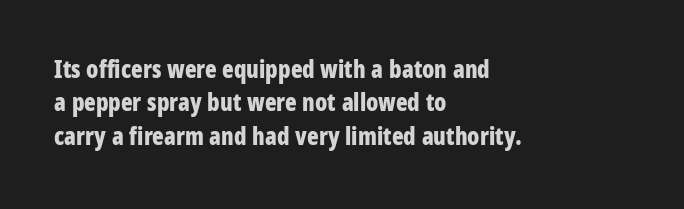
You can tell it's not italic because the verticals are truly vertical. Descender tails drop into unmarked territory. Baseline-to-baseline distance is the conventional proportion of letter height. Nobody touched the tracking dial on this one. Thick stems and heavy bowls — unmistakably bold. One-word summary of the alignment: left.
